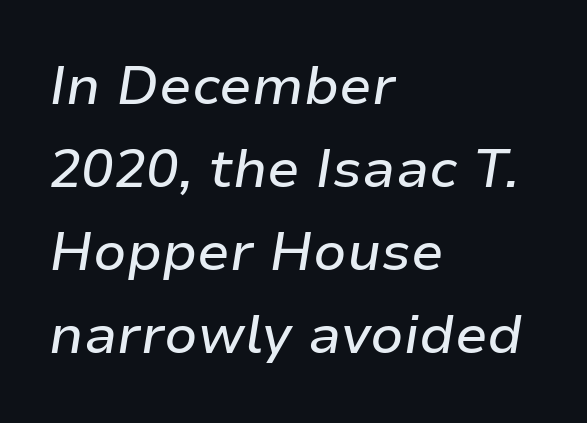
{"italic": "yes", "lean": "right", "slant_degrees": 9, "width": "normal", "stroke_contrast": "low", "x_height": "medium", "monospaced": "no", "underline": "no", "align": "left", "line_spacing": "normal", "line_spacing_ratio": 1.54, "letter_spacing": "normal", "letter_spacing_em": 0.0, "glyph_px": 54}
